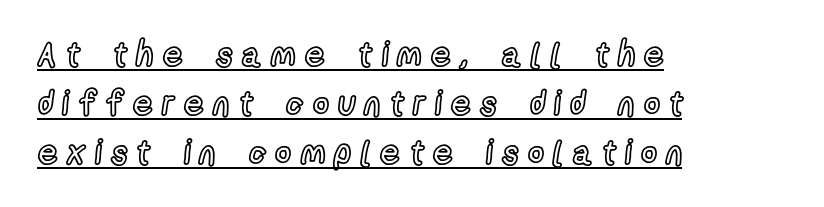
The image shows 34 px condensed type; set left-aligned, normal line spacing (1.44x), unusually wide letter spacing (+0.28 em), underlined; a medium x-height.
